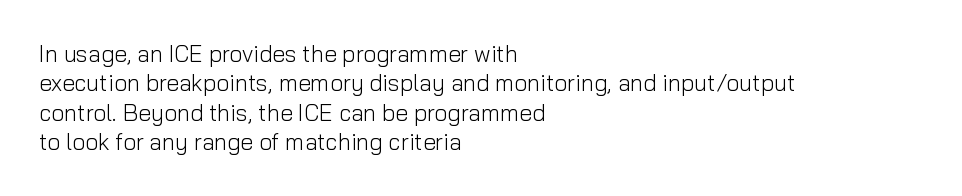
It's the straight-up-and-down kind of type. The face used here is rendered with its standard letterfit. The setting favours the left margin, as ordinary paragraphs usually do. This is not heavy type; no bold has been used. Interline gaps are of average width in this sample.
